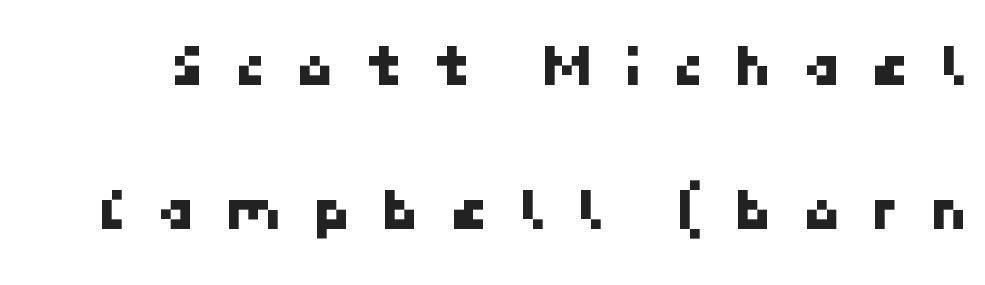
The image shows 62 px sans-serif type; set loose line spacing (2.32x), unusually wide letter spacing (+0.48 em), not underlined; low stroke contrast and a medium x-height.
